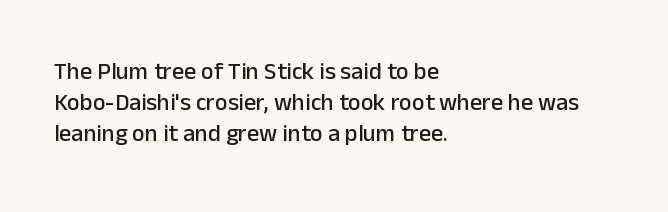
{"italic": "no", "underline": "no", "align": "left", "line_spacing": "normal", "line_spacing_ratio": 1.29, "letter_spacing": "normal", "letter_spacing_em": 0.0, "glyph_px": 24}
